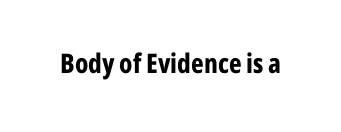
The image shows 27 px bold type, upright; set normal letter spacing, not underlined.
